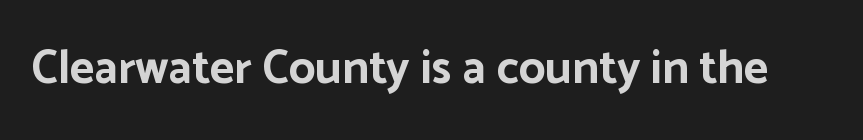
The image shows 47 px bold sans-serif type, upright; set normal letter spacing, not underlined; low stroke contrast and a medium x-height.
